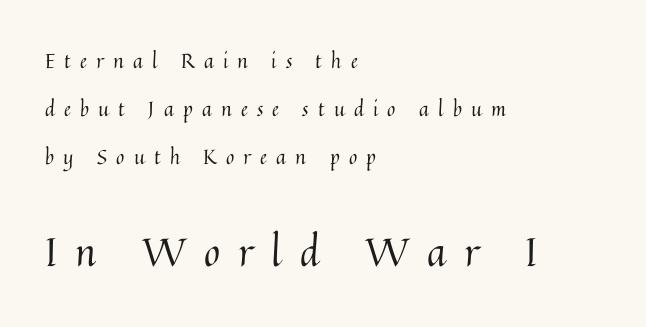
Q: Is the text bold? A: No.
Q: Is the text italic (slanted)? A: Yes.
Q: Is the text underlined? A: No.
Q: How is the paragraph aligned? A: Left-aligned.
Q: Is the spacing between letters normal or unusually wide? A: Unusually wide.
Q: Is the spacing between lines tight, normal or loose? A: Loose.
Q: Which block of text is set in a larger size, the first (top) or the second (bottom)? A: The second (bottom) one.
Q: Width (condensed, normal, or wide)? A: Normal.
Q: Stroke contrast? A: Medium.
Q: x-height? A: Medium.
Q: Monospaced? A: No.
